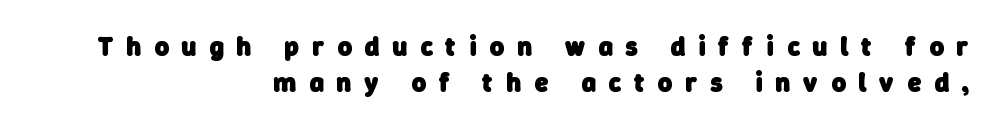
Q: Is the text bold? A: Yes.
Q: Is the text underlined? A: No.
Q: How is the paragraph aligned? A: Right-aligned.
Q: Is the spacing between letters normal or unusually wide? A: Unusually wide.
Q: Is the spacing between lines tight, normal or loose? A: Normal.
